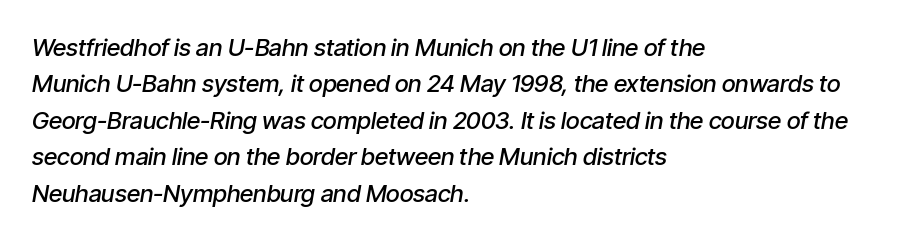
{"italic": "yes", "lean": "right", "slant_degrees": 9, "bold": "semi", "underline": "no", "align": "left", "line_spacing": "normal", "line_spacing_ratio": 1.52, "letter_spacing": "normal", "letter_spacing_em": 0.0, "glyph_px": 24}
